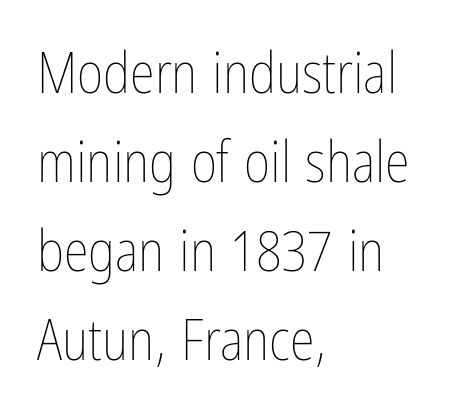
{"italic": "no", "bold": "no", "weight": "thin", "width": "condensed", "stroke_contrast": "low", "x_height": "medium", "monospaced": "no", "underline": "no", "align": "left", "line_spacing": "normal", "line_spacing_ratio": 1.56, "letter_spacing": "normal", "letter_spacing_em": 0.0, "glyph_px": 57}
